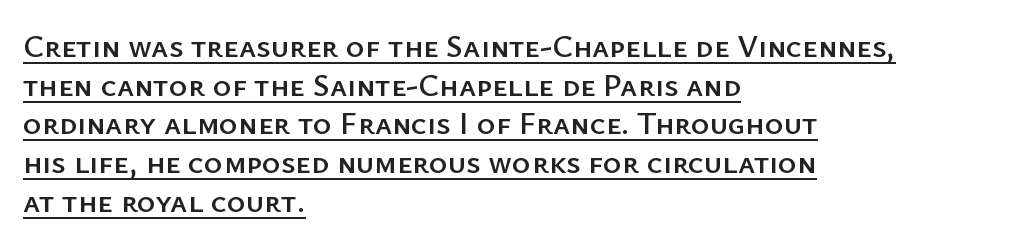
{"serif": "no", "italic": "no", "width": "normal", "stroke_contrast": "low", "x_height": "medium", "monospaced": "no", "underline": "yes", "align": "left", "line_spacing_ratio": 1.21, "letter_spacing": "normal", "letter_spacing_em": 0.0, "glyph_px": 32}
